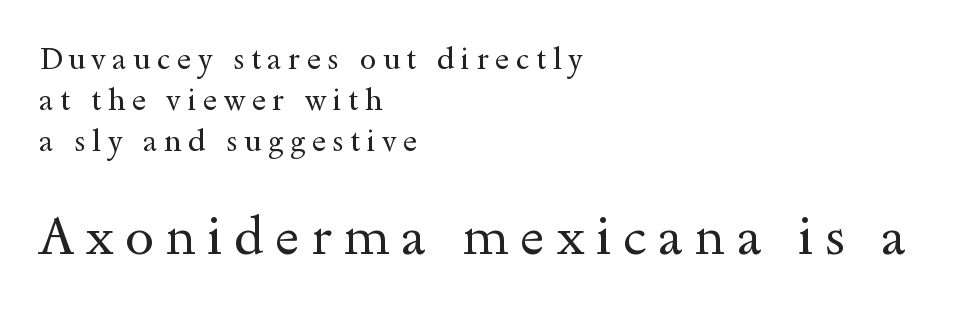
{"serif": "yes", "italic": "no", "bold": "no", "weight": "regular", "width": "wide", "x_height": "small", "monospaced": "no", "underline": "no", "align": "left", "line_spacing": "normal", "line_spacing_ratio": 1.36, "letter_spacing": "wide", "letter_spacing_em": 0.22, "larger_block": "second", "size_ratio": 1.73, "glyph_px": 52}
